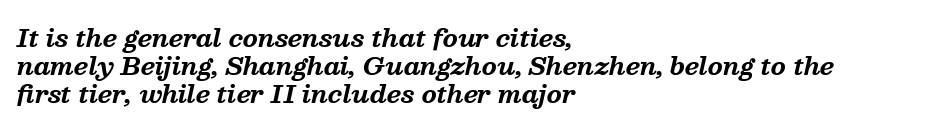
{"italic": "yes", "lean": "right", "slant_degrees": 13, "bold": "yes", "underline": "no", "align": "left", "line_spacing_ratio": 1.16, "letter_spacing": "normal", "letter_spacing_em": 0.0, "glyph_px": 24}
